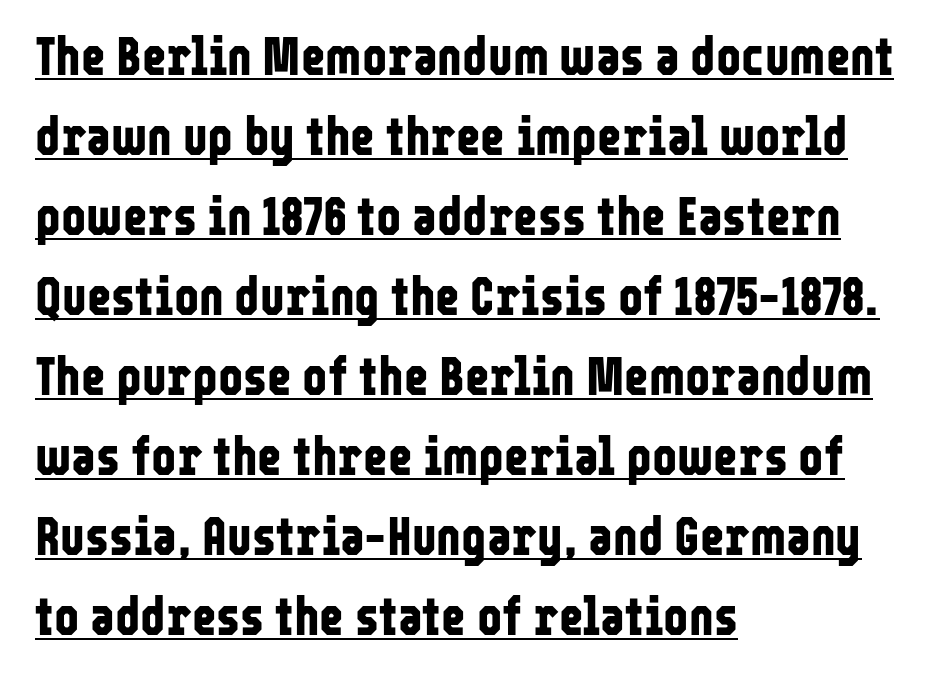
{"serif": "no", "italic": "no", "bold": "yes", "weight": "bold", "width": "condensed", "stroke_contrast": "low", "x_height": "medium", "monospaced": "no", "underline": "yes", "align": "left", "line_spacing": "normal", "line_spacing_ratio": 1.51, "letter_spacing": "normal", "letter_spacing_em": 0.0, "glyph_px": 53}
